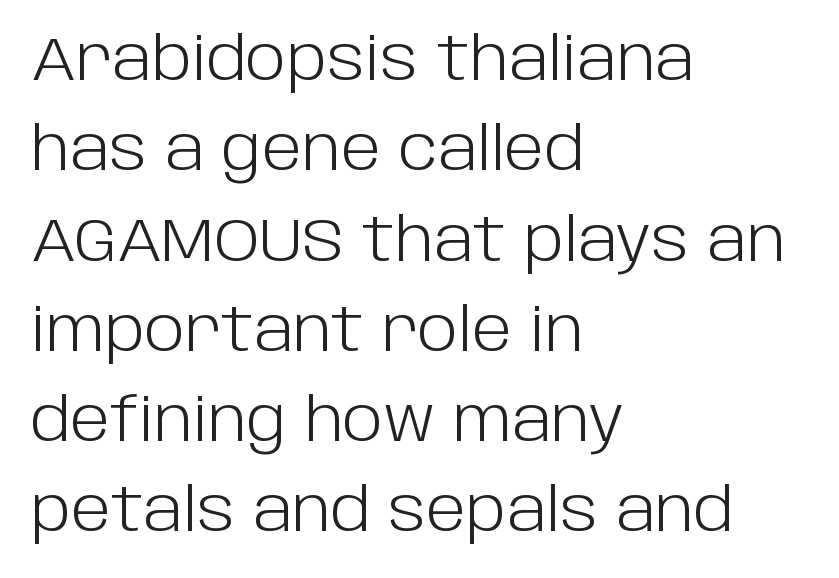
{"serif": "no", "italic": "no", "bold": "no", "weight": "light", "width": "normal", "stroke_contrast": "low", "x_height": "large", "monospaced": "no", "underline": "no", "align": "left", "line_spacing": "normal", "line_spacing_ratio": 1.48, "letter_spacing": "normal", "letter_spacing_em": 0.0, "glyph_px": 61}
